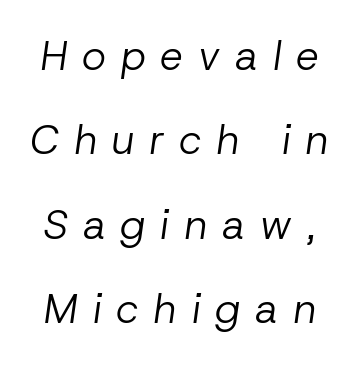
Q: Is the text bold? A: No.
Q: Is the text italic (slanted)? A: Yes, it leans right by about 8 degrees.
Q: Is the text underlined? A: No.
Q: Is the spacing between letters normal or unusually wide? A: Unusually wide.
Q: Is the spacing between lines tight, normal or loose? A: Loose.
Q: Width (condensed, normal, or wide)? A: Normal.
Q: Stroke contrast? A: Low.
Q: x-height? A: Medium.
Q: Monospaced? A: No.
